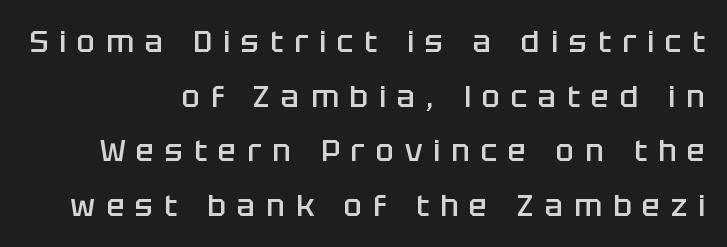
Q: Is the text bold? A: Semi-bold.
Q: Is the text italic (slanted)? A: No, it is upright.
Q: Is the typeface a serif or a sans-serif typeface? A: Sans-serif.
Q: Is the text underlined? A: No.
Q: How is the paragraph aligned? A: Right-aligned.
Q: Is the spacing between letters normal or unusually wide? A: Unusually wide.
Q: Width (condensed, normal, or wide)? A: Normal.
Q: Stroke contrast? A: Low.
Q: x-height? A: Large.
Q: Monospaced? A: No.
